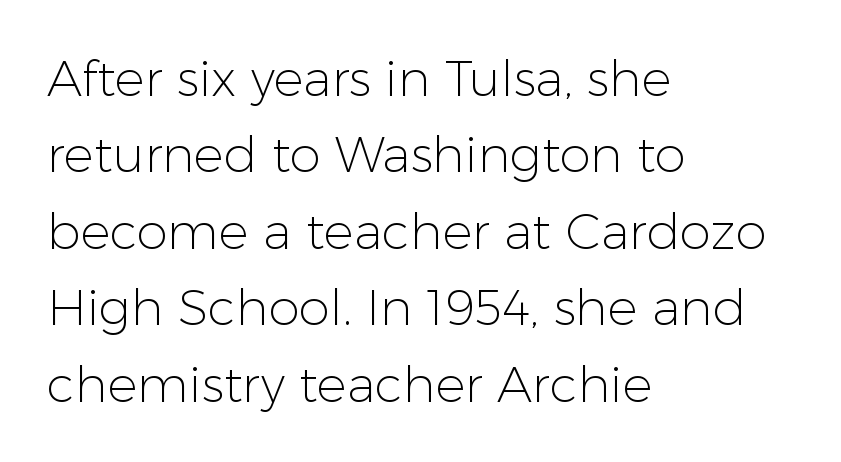
The image shows 50 px light sans-serif type, upright; set left-aligned, normal line spacing (1.53x), normal letter spacing, not underlined; low stroke contrast and a medium x-height.
